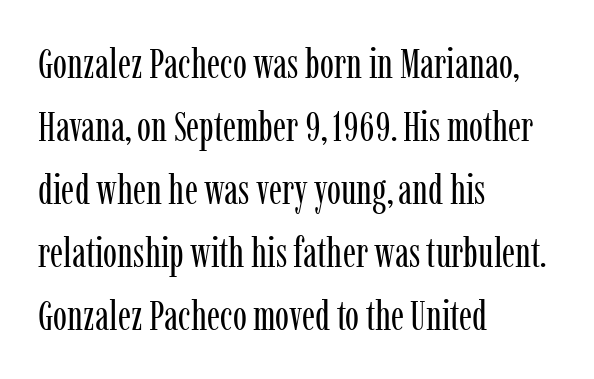
Q: Is the text bold? A: No.
Q: Is the text italic (slanted)? A: No, it is upright.
Q: Is the typeface a serif or a sans-serif typeface? A: Serif.
Q: Is the text underlined? A: No.
Q: How is the paragraph aligned? A: Left-aligned.
Q: Is the spacing between letters normal or unusually wide? A: Normal.
Q: Is the spacing between lines tight, normal or loose? A: Normal.
Q: Width (condensed, normal, or wide)? A: Condensed.
Q: Stroke contrast? A: Low.
Q: x-height? A: Medium.
Q: Monospaced? A: No.
